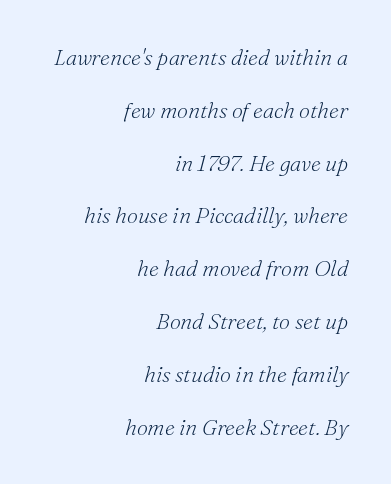
The glyphs look as if they've been sheared to an angle. Is the letter spacing exaggerated? No — it looks like the ordinary default. Weight: in the light-to-regular range. Unmarked baselines from the first word to the last.
